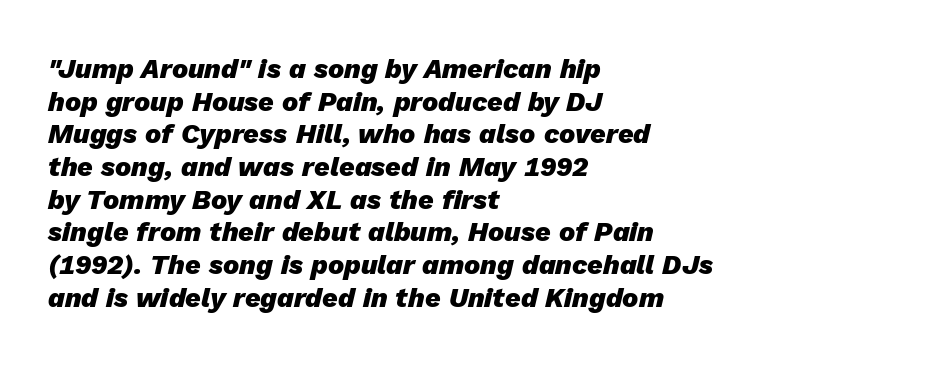
Q: Is the text bold? A: Yes.
Q: Is the text italic (slanted)? A: Yes, it leans right by about 13 degrees.
Q: Is the text underlined? A: No.
Q: How is the paragraph aligned? A: Left-aligned.
Q: Is the spacing between letters normal or unusually wide? A: Normal.
